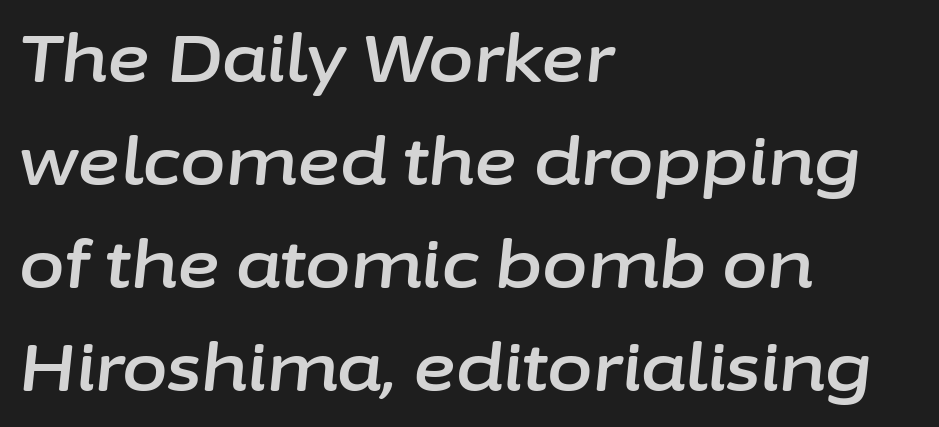
{"italic": "yes", "lean": "right", "slant_degrees": 6, "width": "normal", "stroke_contrast": "low", "x_height": "medium", "monospaced": "no", "underline": "no", "align": "left", "line_spacing": "normal", "line_spacing_ratio": 1.56, "letter_spacing": "normal", "letter_spacing_em": 0.0, "glyph_px": 66}
